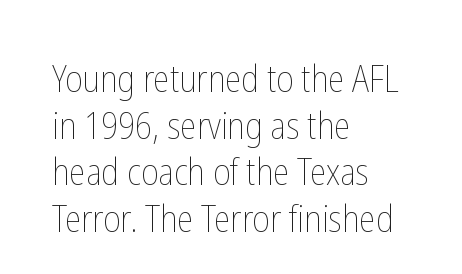
{"italic": "no", "bold": "no", "weight": "thin", "width": "condensed", "stroke_contrast": "low", "x_height": "medium", "monospaced": "no", "underline": "no", "align": "left", "line_spacing": "normal", "line_spacing_ratio": 1.26, "letter_spacing": "normal", "letter_spacing_em": 0.0, "glyph_px": 37}
